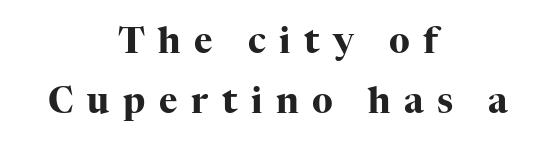
The image shows 35 px heavy serif type, upright; set centered, line spacing 1.72x, unusually wide letter spacing (+0.39 em), not underlined; high stroke contrast and a medium x-height.
